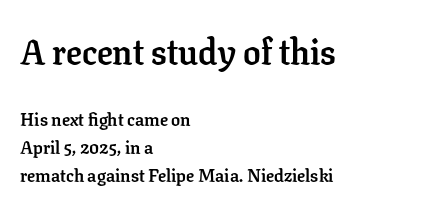
The image shows 35 px semibold serif type, upright; set left-aligned, normal line spacing (1.56x), normal letter spacing, not underlined; the first (top) block is 1.94x larger; low stroke contrast and a medium x-height.
